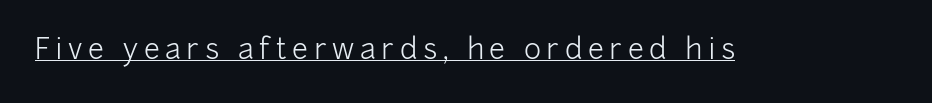
The image shows 29 px light sans-serif type, upright; set underlined; low stroke contrast and a medium x-height.
